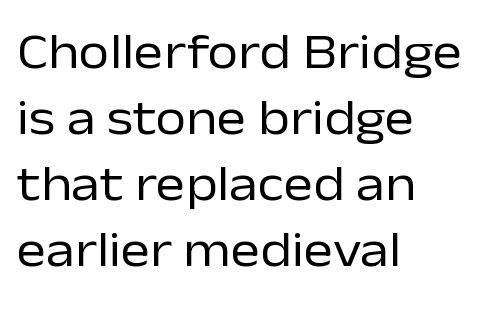
{"serif": "no", "italic": "no", "bold": "no", "weight": "regular", "width": "normal", "stroke_contrast": "low", "x_height": "medium", "monospaced": "no", "underline": "no", "align": "left", "line_spacing": "normal", "line_spacing_ratio": 1.32, "letter_spacing": "normal", "letter_spacing_em": 0.0, "glyph_px": 50}
